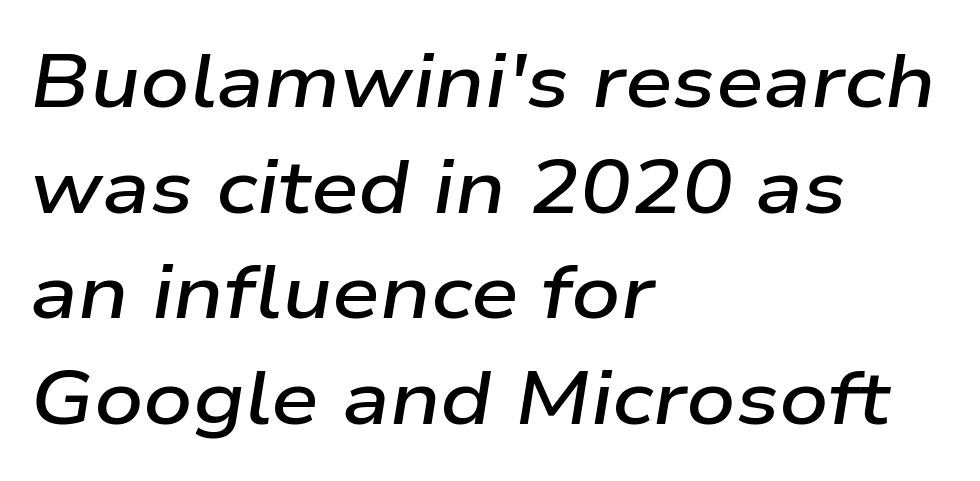
Slanted lettering throughout. Nothing unusual about the tracking: characters are spaced as the font intends. Each letter keeps its own natural width here, so spacing adapts to shape. The rendering anchors every line to the left-hand side. Each glyph is drawn with semibold strokes, heavier than normal yet not fully bold.
